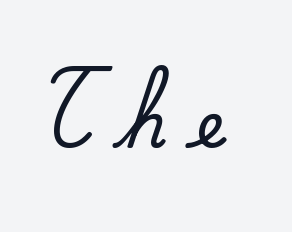
The image shows 64 px serif type; set unusually wide letter spacing (+0.44 em), not underlined; medium stroke contrast and a small x-height.
